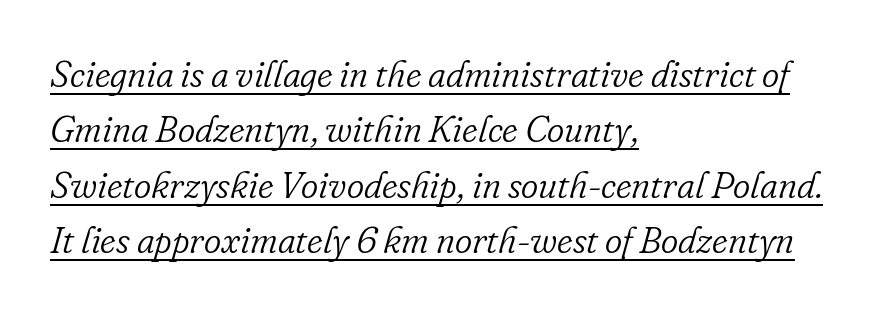
The image shows 37 px light serif type, italic (leaning right); set left-aligned, normal line spacing (1.5x), normal letter spacing, underlined; low stroke contrast and a small x-height.
